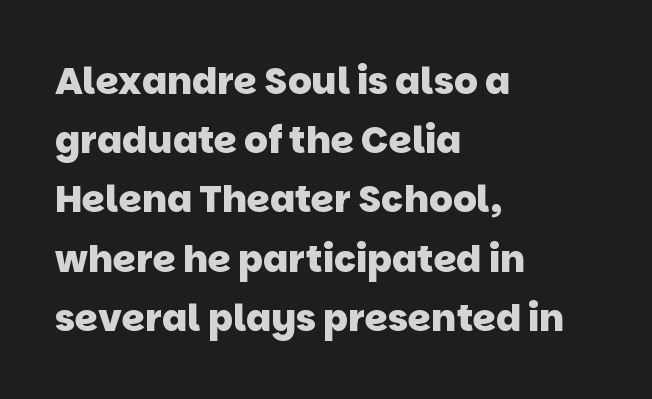
Is this a fixed-width face? No — the glyphs have proportional, varying widths. Stroke terminals: plain, sans-serif. This block has exactly the height ordinary leading produces. Heavy, bold letterforms. A student would call this left alignment; a typographer would say flush left, rag right.
